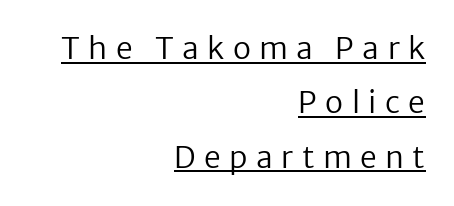
No feet cap the strokes, marking this as sans-serif type. A typographer would call this underscored text. The font sits on the lighter half of the weight spectrum, regular included. Students, note that the glyphs here are deliberately spaced far apart. Looks like regular typesetting: each glyph gets only the width it needs.
